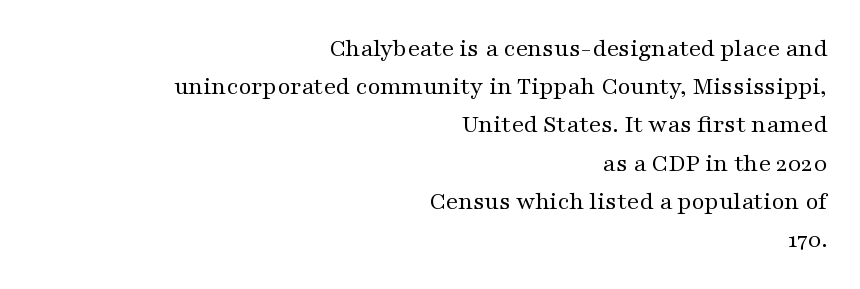
{"italic": "no", "bold": "no", "underline": "no", "align": "right", "line_spacing": "normal", "line_spacing_ratio": 1.53, "letter_spacing": "normal", "letter_spacing_em": 0.0, "glyph_px": 25}
